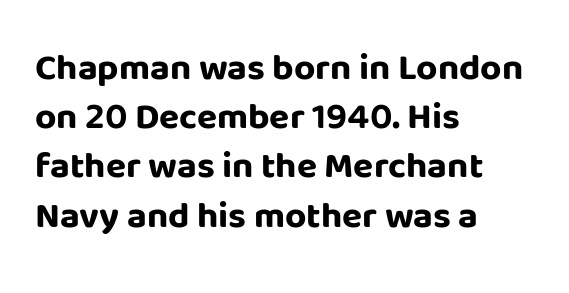
{"serif": "no", "italic": "no", "bold": "yes", "weight": "bold", "width": "normal", "stroke_contrast": "low", "x_height": "large", "monospaced": "no", "underline": "no", "align": "left", "line_spacing": "normal", "line_spacing_ratio": 1.33, "letter_spacing": "normal", "letter_spacing_em": 0.0, "glyph_px": 37}
